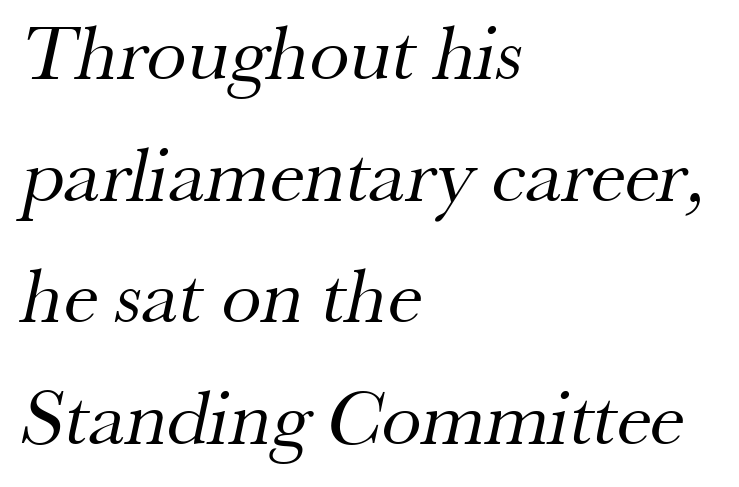
{"serif": "yes", "bold": "no", "weight": "regular", "width": "normal", "stroke_contrast": "medium", "x_height": "small", "monospaced": "no", "underline": "no", "align": "left", "line_spacing": "normal", "line_spacing_ratio": 1.52, "letter_spacing": "normal", "letter_spacing_em": 0.0, "glyph_px": 80}
